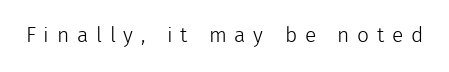
Look at the tracking — it's clearly loosened, letters drifting apart. Unlike italic type, these characters show no tilt at all. A quiet, ordinary-to-light weight characterises the typeface. This rendering features lettering with no underline.
